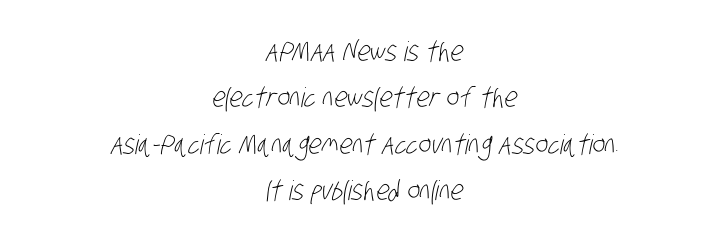
{"bold": "no", "underline": "no", "align": "center", "line_spacing_ratio": 1.72, "letter_spacing": "normal", "letter_spacing_em": 0.0, "glyph_px": 27}
